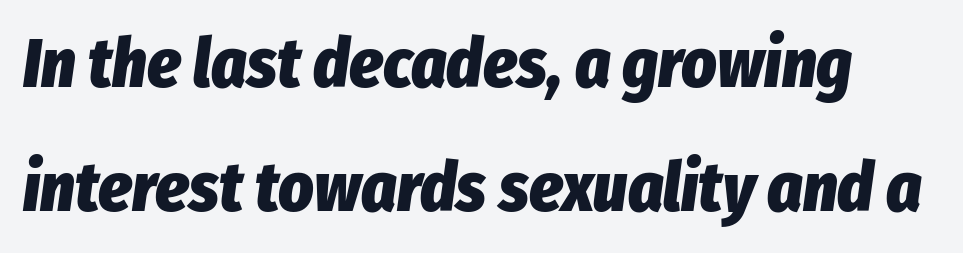
{"italic": "yes", "lean": "right", "slant_degrees": 8, "bold": "yes", "weight": "heavy", "width": "condensed", "stroke_contrast": "low", "x_height": "medium", "monospaced": "no", "underline": "no", "line_spacing_ratio": 1.82, "letter_spacing": "normal", "letter_spacing_em": 0.0, "glyph_px": 68}
